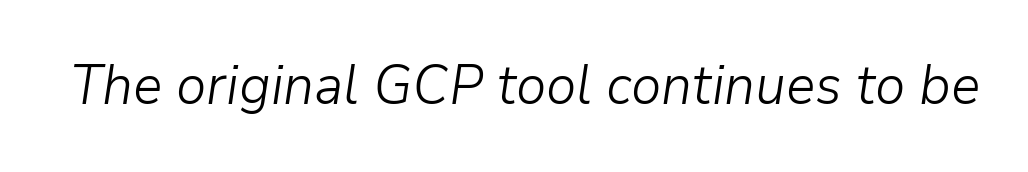
The image shows 55 px light type, italic (leaning right); set normal letter spacing, not underlined; low stroke contrast and a medium x-height.
